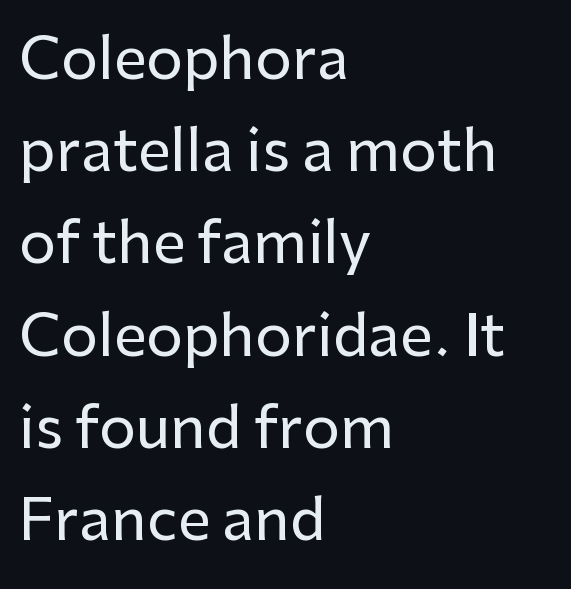
Looks like regular typesetting: each glyph gets only the width it needs. How would I describe the line gaps? Plain and ordinary. Observe the absence of serifs on each vertical stroke in this sample. Just letters on the line, the space beneath them empty. Horizontally, the lines are justified to the leading edge only. What stands out about the letter spacing? Nothing — it is the standard amount.
